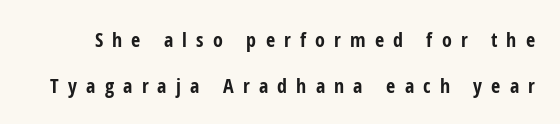
{"italic": "no", "bold": "yes", "underline": "no", "line_spacing": "loose", "line_spacing_ratio": 2.3, "letter_spacing": "wide", "letter_spacing_em": 0.46, "glyph_px": 20}
